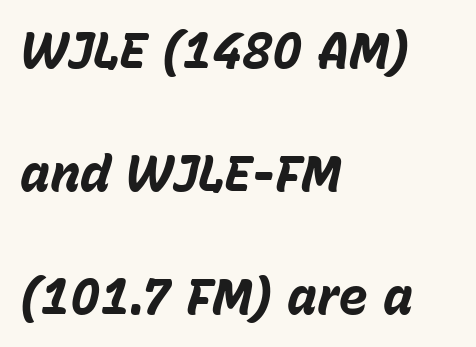
Q: Is the text bold? A: Yes.
Q: Is the text italic (slanted)? A: Yes, it leans right by about 15 degrees.
Q: Is the text underlined? A: No.
Q: How is the paragraph aligned? A: Left-aligned.
Q: Is the spacing between letters normal or unusually wide? A: Normal.
Q: Is the spacing between lines tight, normal or loose? A: Loose.
Q: Width (condensed, normal, or wide)? A: Normal.
Q: Stroke contrast? A: Low.
Q: x-height? A: Medium.
Q: Monospaced? A: No.
